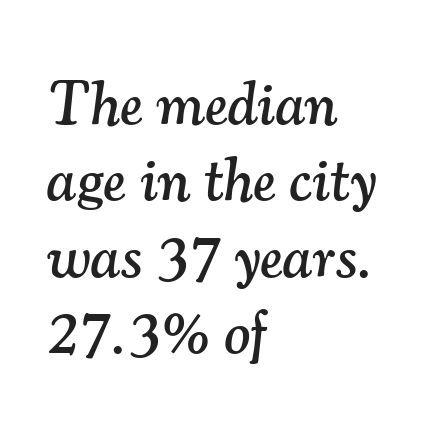
Default kerning and tracking; the words read as compact shapes. Varying glyph widths throughout — classic text-font behaviour. This sample is left-justified, so line endings fall wherever the words run out. The rendering shows small feet on the letterforms — a serif design.
